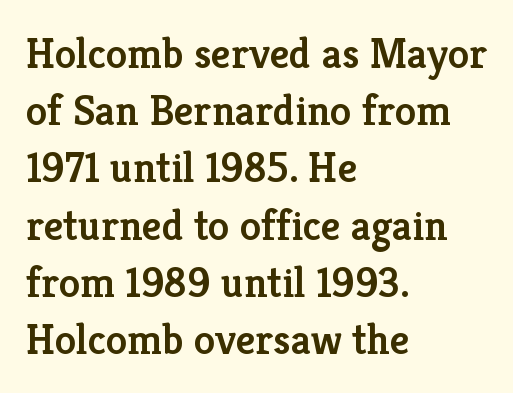
{"serif": "yes", "italic": "no", "bold": "semi", "weight": "semibold", "width": "normal", "stroke_contrast": "low", "x_height": "medium", "monospaced": "no", "underline": "no", "align": "left", "line_spacing": "normal", "line_spacing_ratio": 1.33, "letter_spacing": "normal", "letter_spacing_em": 0.0, "glyph_px": 43}
